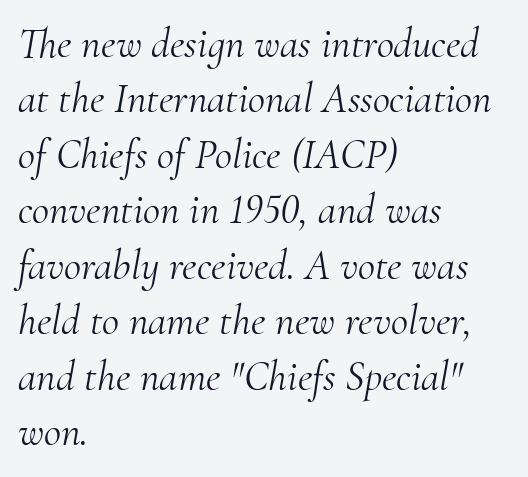
Q: Is the text bold? A: No.
Q: Is the text italic (slanted)? A: Yes, it leans right by about 10 degrees.
Q: Is the typeface a serif or a sans-serif typeface? A: Serif.
Q: Is the text underlined? A: No.
Q: How is the paragraph aligned? A: Left-aligned.
Q: Is the spacing between letters normal or unusually wide? A: Normal.
Q: Is the spacing between lines tight, normal or loose? A: Normal.
Q: Width (condensed, normal, or wide)? A: Normal.
Q: Stroke contrast? A: Medium.
Q: x-height? A: Small.
Q: Monospaced? A: No.
